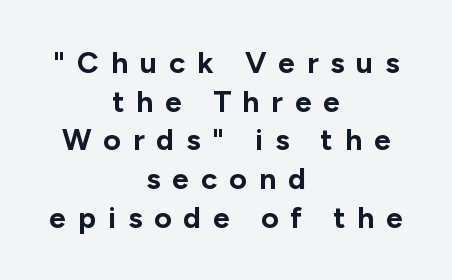
Q: Is the text bold? A: Yes.
Q: Is the text italic (slanted)? A: No, it is upright.
Q: Is the typeface a serif or a sans-serif typeface? A: Sans-serif.
Q: Is the text underlined? A: No.
Q: How is the paragraph aligned? A: Centered.
Q: Is the spacing between letters normal or unusually wide? A: Unusually wide.
Q: Is the spacing between lines tight, normal or loose? A: Normal.
Q: Width (condensed, normal, or wide)? A: Normal.
Q: Stroke contrast? A: Low.
Q: x-height? A: Medium.
Q: Monospaced? A: No.
